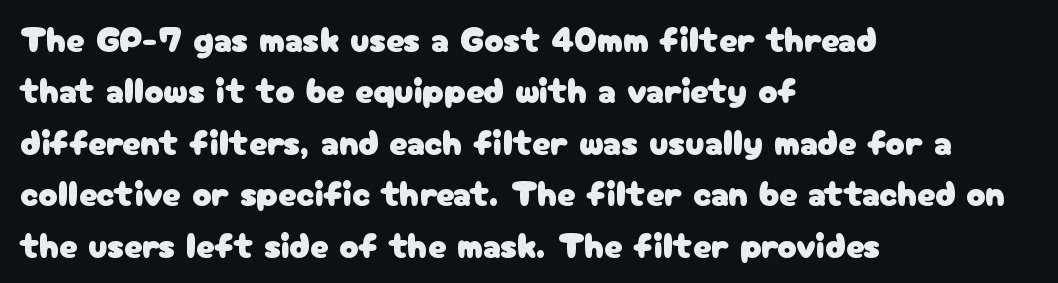
The image shows 36 px sans-serif type, upright; set left-aligned, normal line spacing (1.43x), normal letter spacing, not underlined; low stroke contrast and a medium x-height.
